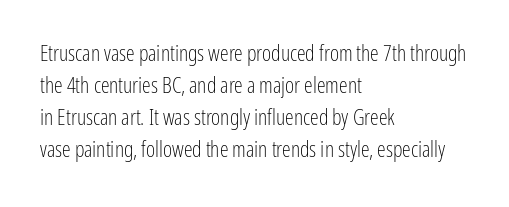
Q: Is the text bold? A: No.
Q: Is the text italic (slanted)? A: No, it is upright.
Q: Is the text underlined? A: No.
Q: How is the paragraph aligned? A: Left-aligned.
Q: Is the spacing between letters normal or unusually wide? A: Normal.
Q: Is the spacing between lines tight, normal or loose? A: Normal.
